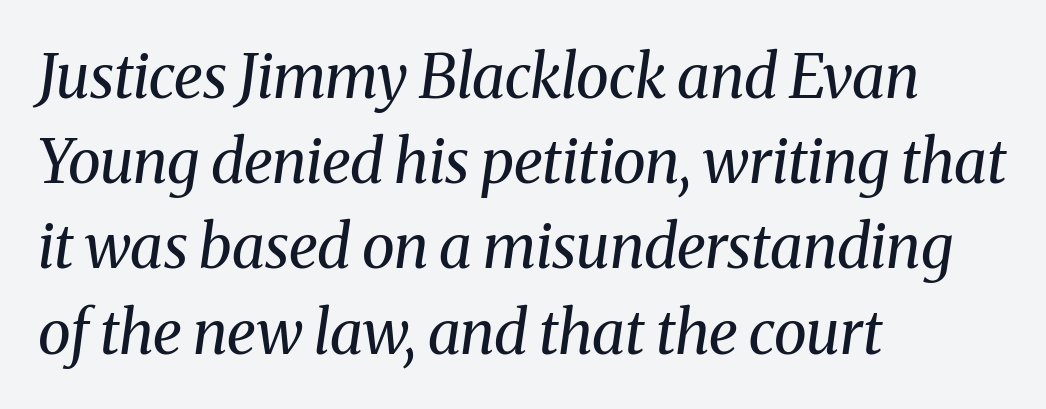
Q: Is the text bold? A: No.
Q: Is the text italic (slanted)? A: Yes, it leans right by about 8 degrees.
Q: Is the typeface a serif or a sans-serif typeface? A: Serif.
Q: Is the text underlined? A: No.
Q: How is the paragraph aligned? A: Left-aligned.
Q: Is the spacing between letters normal or unusually wide? A: Normal.
Q: Is the spacing between lines tight, normal or loose? A: Normal.
Q: Width (condensed, normal, or wide)? A: Normal.
Q: Stroke contrast? A: Medium.
Q: x-height? A: Medium.
Q: Monospaced? A: No.
